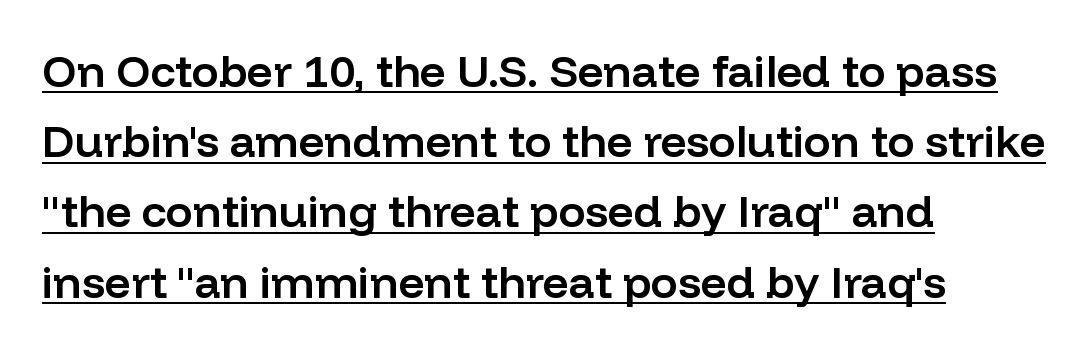
The image shows 45 px semibold sans-serif type, upright; set left-aligned, normal line spacing (1.56x), normal letter spacing, underlined; low stroke contrast and a medium x-height.
